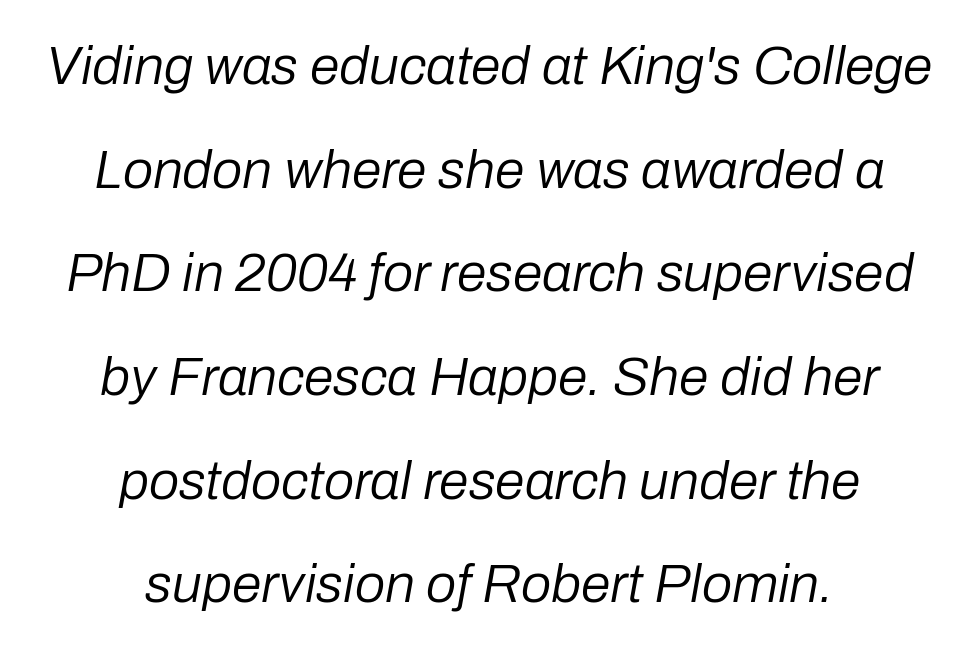
The image shows 54 px regular-weight type, italic (leaning right); set centered, loose line spacing (1.92x), normal letter spacing, not underlined; low stroke contrast and a medium x-height.
